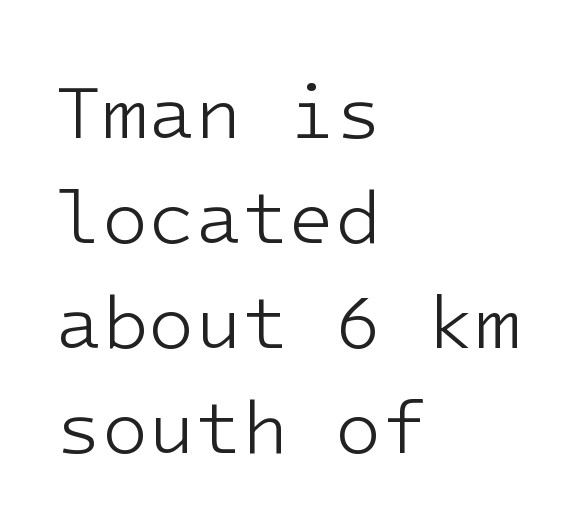
The designer left line spacing at the default. The setting favours the left margin, as ordinary paragraphs usually do. In terms of letterspacing, this is plain default setting. Stroke terminals: plain, sans-serif. The passage shown is typed in a monospace face where columns stay perfectly aligned.
